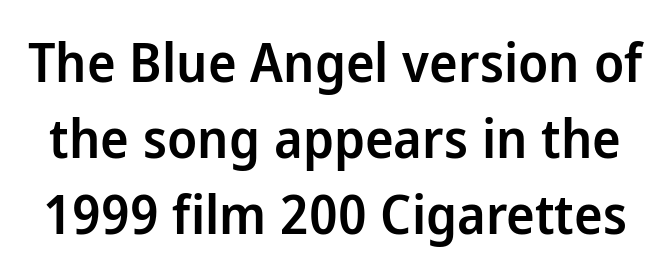
This is sans-serif lettering, the kind often seen on screens and signage. Varying glyph widths throughout — classic text-font behaviour. This rendering features lettering with no underline. Italic? Not at all — the glyphs are vertical. The tracking reads as untouched default to a designer's eye.
